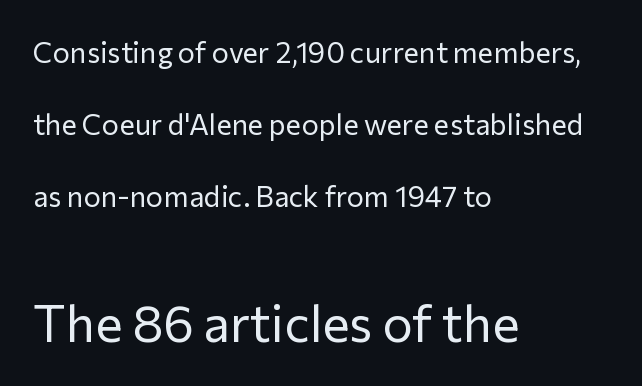
Q: Is the text bold? A: No.
Q: Is the text italic (slanted)? A: No, it is upright.
Q: Is the typeface a serif or a sans-serif typeface? A: Sans-serif.
Q: Is the text underlined? A: No.
Q: How is the paragraph aligned? A: Left-aligned.
Q: Is the spacing between letters normal or unusually wide? A: Normal.
Q: Is the spacing between lines tight, normal or loose? A: Loose.
Q: Which block of text is set in a larger size, the first (top) or the second (bottom)? A: The second (bottom) one.
Q: Width (condensed, normal, or wide)? A: Normal.
Q: Stroke contrast? A: Low.
Q: x-height? A: Medium.
Q: Monospaced? A: No.
